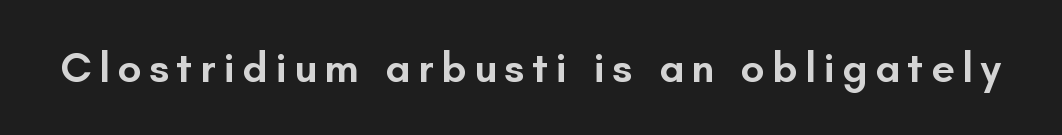
{"serif": "no", "italic": "no", "bold": "semi", "weight": "semibold", "width": "normal", "stroke_contrast": "low", "x_height": "small", "monospaced": "no", "underline": "no", "glyph_px": 42}
